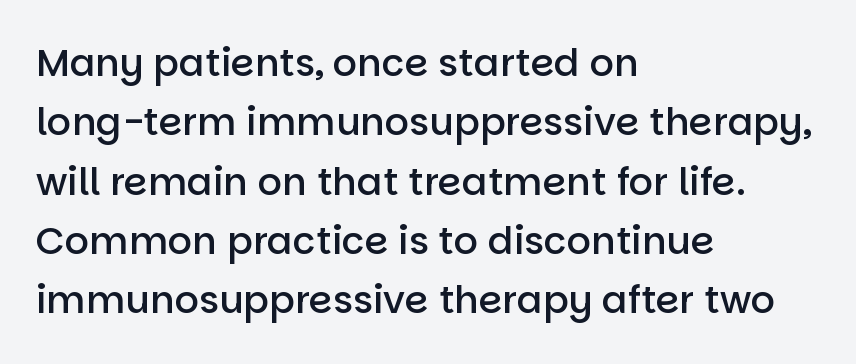
The typeface chosen for these lines omits serifs. Semibold letterforms, between regular and bold. You could not count columns in this text — the font is proportionally spaced. The lettering stays uniformly vertical, giving the passage a roman look. The letterforms sit shoulder to shoulder at normal distance. Decoration check: the copy has no underline.
